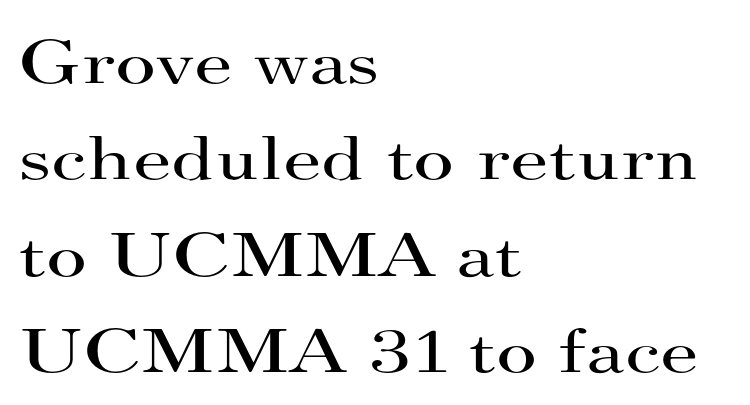
{"serif": "yes", "italic": "no", "bold": "no", "weight": "regular", "width": "wide", "stroke_contrast": "high", "x_height": "small", "monospaced": "no", "underline": "no", "align": "left", "line_spacing": "normal", "line_spacing_ratio": 1.53, "letter_spacing": "normal", "letter_spacing_em": 0.0, "glyph_px": 63}
